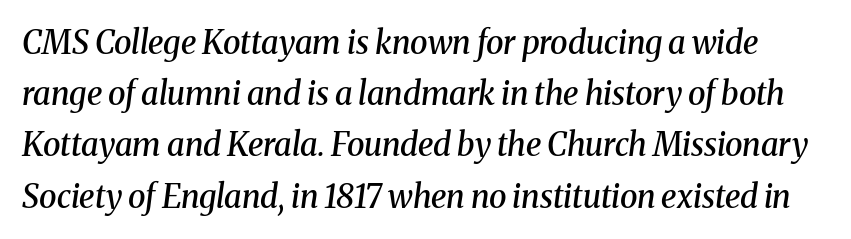
Q: Is the text bold? A: Semi-bold.
Q: Is the text italic (slanted)? A: Yes, it leans right by about 8 degrees.
Q: Is the typeface a serif or a sans-serif typeface? A: Serif.
Q: Is the text underlined? A: No.
Q: Is the spacing between letters normal or unusually wide? A: Normal.
Q: Is the spacing between lines tight, normal or loose? A: Normal.
Q: Width (condensed, normal, or wide)? A: Normal.
Q: Stroke contrast? A: Medium.
Q: x-height? A: Medium.
Q: Monospaced? A: No.
